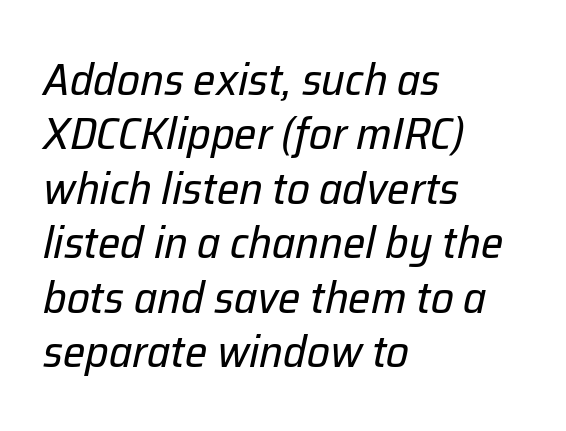
Q: Is the text bold? A: No.
Q: Is the text italic (slanted)? A: Yes, it leans right by about 12 degrees.
Q: Is the text underlined? A: No.
Q: How is the paragraph aligned? A: Left-aligned.
Q: Is the spacing between letters normal or unusually wide? A: Normal.
Q: Width (condensed, normal, or wide)? A: Normal.
Q: Stroke contrast? A: Low.
Q: x-height? A: Medium.
Q: Monospaced? A: No.
